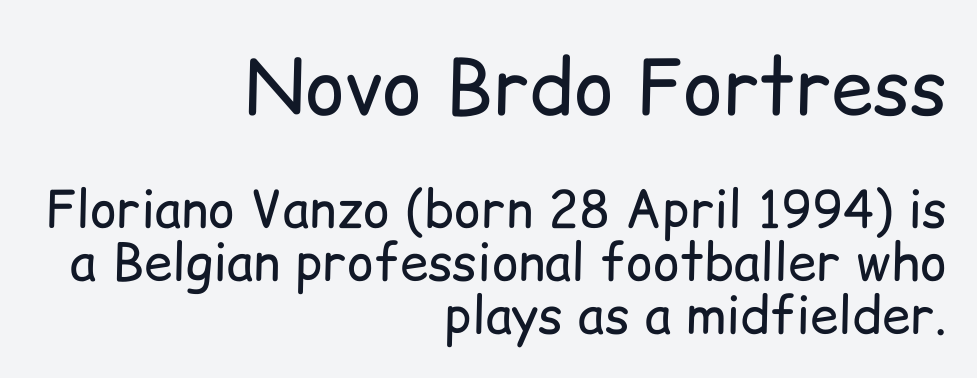
The image shows 76 px regular-weight sans-serif type, upright; set right-aligned, tight line spacing (1.04x), normal letter spacing, not underlined; the first (top) block is 1.49x larger; low stroke contrast and a medium x-height.
